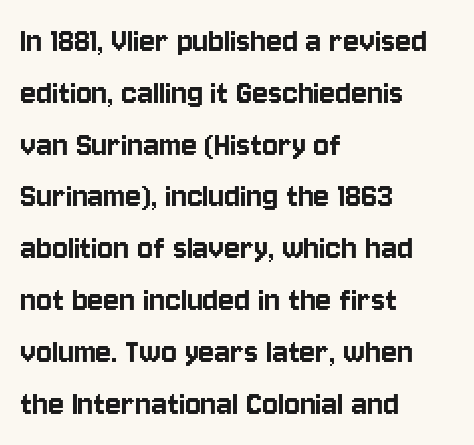
Q: Is the text italic (slanted)? A: No, it is upright.
Q: Is the typeface a serif or a sans-serif typeface? A: Sans-serif.
Q: Is the text underlined? A: No.
Q: How is the paragraph aligned? A: Left-aligned.
Q: Is the spacing between letters normal or unusually wide? A: Normal.
Q: Is the spacing between lines tight, normal or loose? A: Normal.
Q: Width (condensed, normal, or wide)? A: Condensed.
Q: Stroke contrast? A: Low.
Q: x-height? A: Large.
Q: Monospaced? A: No.
